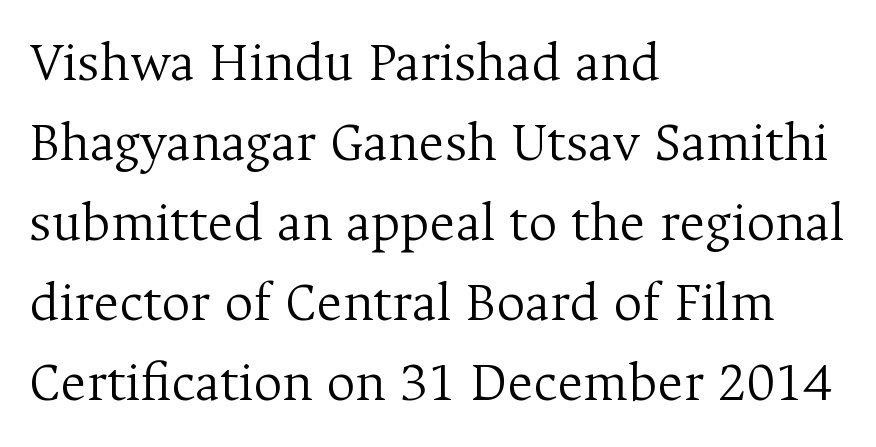
The rendering uses natural spacing where letterforms have individual widths. Weight: in the light-to-regular range. Every row of glyphs begins at an identical x-position on the left. Horizontal bands of white between lines are of average thickness. A typesetter would label this face a serif. Anything drawn beneath the words? Only blank space.
